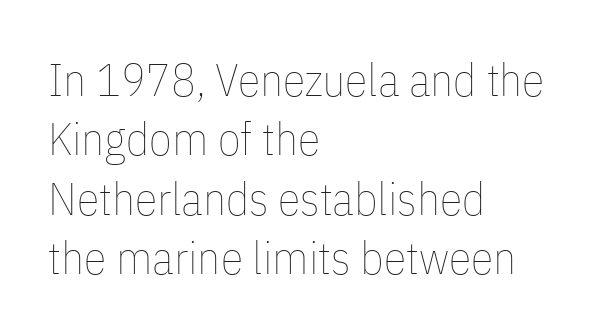
{"italic": "no", "bold": "no", "weight": "thin", "width": "condensed", "stroke_contrast": "low", "x_height": "medium", "monospaced": "no", "underline": "no", "align": "left", "line_spacing": "normal", "line_spacing_ratio": 1.29, "letter_spacing": "normal", "letter_spacing_em": 0.0, "glyph_px": 46}
